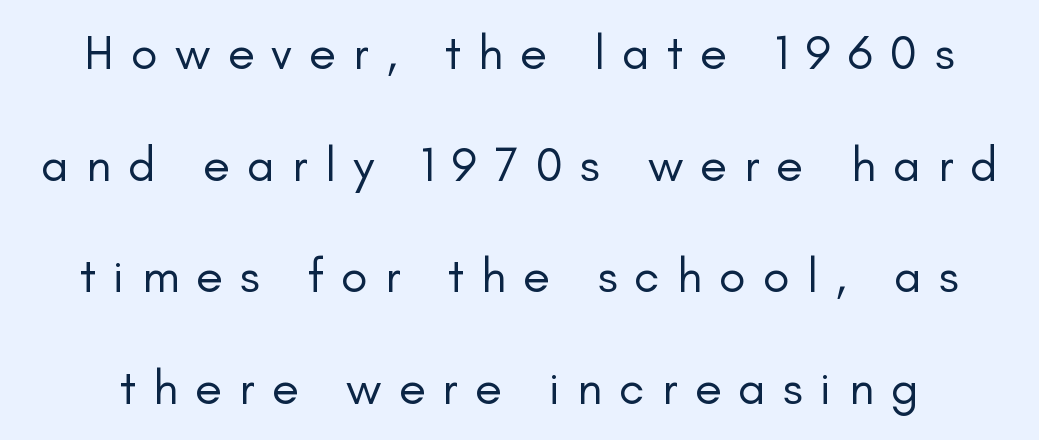
The glyphs are unaccompanied by any horizontal stroke below them. The passage shown has open, widely tracked lettering throughout. Heft: none added — not bold. The lettering stays uniformly vertical, giving the passage a roman look. You could not count columns in this text — the font is proportionally spaced. How would I describe the line gaps? Wide and relaxed.
